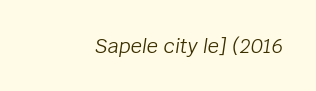
Type without underlining. This rendering leaves character spacing at its baseline value. Each stroke keeps to a modest, everyday thickness or less. There's an unmistakable incline to the writing here.
